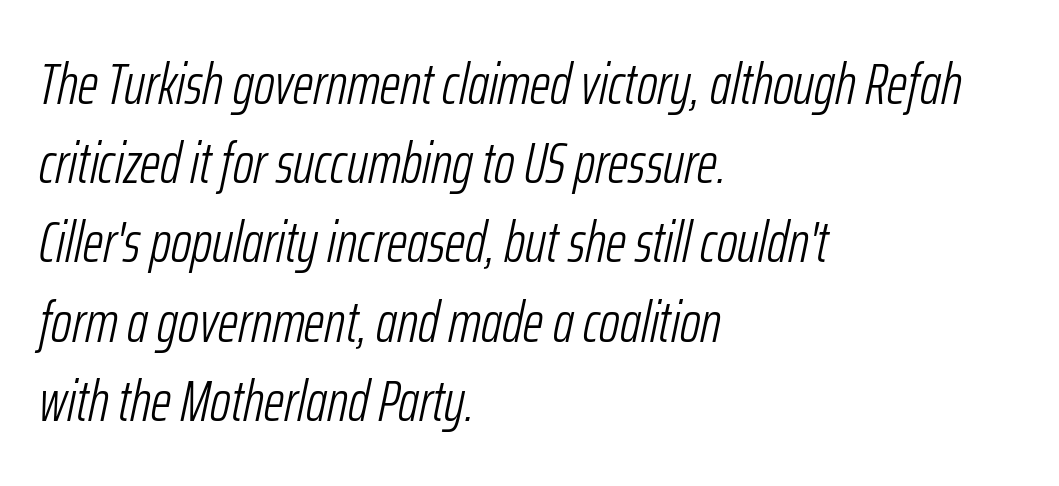
{"italic": "yes", "lean": "right", "slant_degrees": 12, "bold": "no", "weight": "light", "width": "condensed", "stroke_contrast": "low", "x_height": "medium", "monospaced": "no", "underline": "no", "align": "left", "line_spacing": "normal", "line_spacing_ratio": 1.39, "letter_spacing": "normal", "letter_spacing_em": 0.0, "glyph_px": 57}
